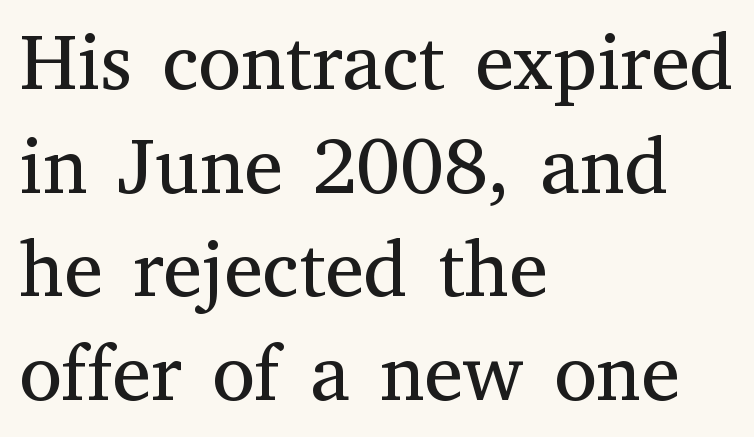
Q: Is the text bold? A: No.
Q: Is the text italic (slanted)? A: No, it is upright.
Q: Is the typeface a serif or a sans-serif typeface? A: Serif.
Q: Is the text underlined? A: No.
Q: How is the paragraph aligned? A: Left-aligned.
Q: Is the spacing between letters normal or unusually wide? A: Normal.
Q: Is the spacing between lines tight, normal or loose? A: Normal.
Q: Width (condensed, normal, or wide)? A: Normal.
Q: Stroke contrast? A: Medium.
Q: x-height? A: Medium.
Q: Monospaced? A: No.
